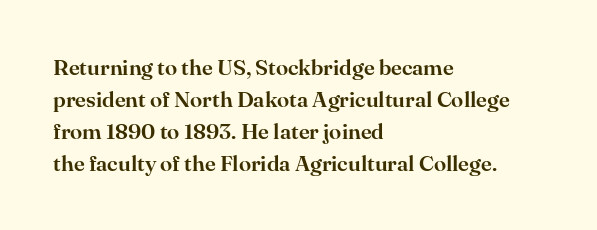
{"italic": "no", "underline": "no", "align": "left", "line_spacing": "normal", "line_spacing_ratio": 1.45, "letter_spacing": "normal", "letter_spacing_em": 0.0, "glyph_px": 22}
